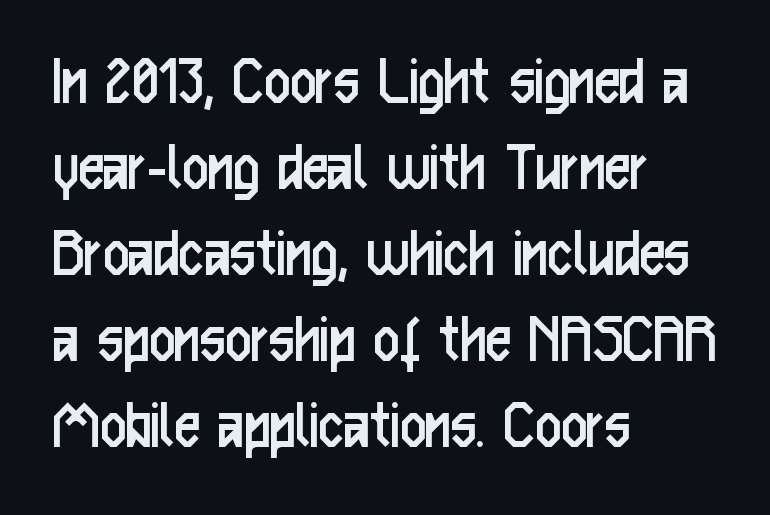
This sample has the flowing, uneven cadence of proportional lettering. Nope, not italic — everything's standing straight. The letterforms sit shoulder to shoulder at normal distance. The font sits on the lighter half of the weight spectrum, regular included.
